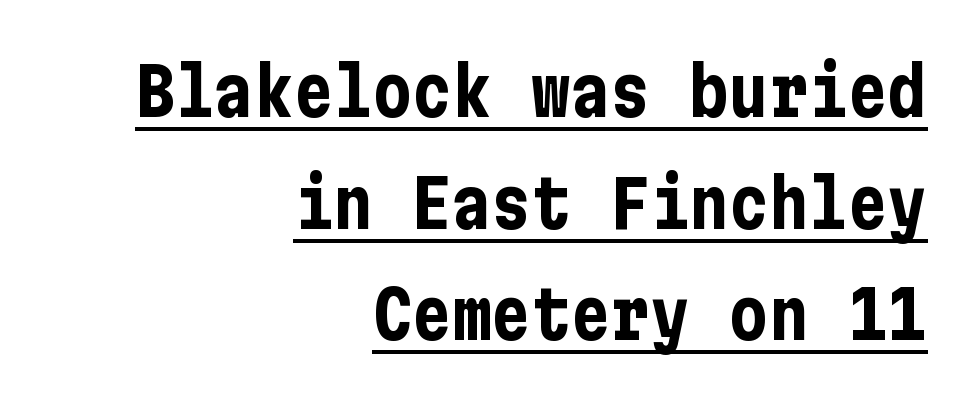
Q: Is the text bold? A: Yes.
Q: Is the text italic (slanted)? A: No, it is upright.
Q: Is the typeface a serif or a sans-serif typeface? A: Sans-serif.
Q: Is the text underlined? A: Yes.
Q: How is the paragraph aligned? A: Right-aligned.
Q: Is the spacing between letters normal or unusually wide? A: Normal.
Q: Is the spacing between lines tight, normal or loose? A: Normal.
Q: Width (condensed, normal, or wide)? A: Condensed.
Q: Stroke contrast? A: Low.
Q: x-height? A: Medium.
